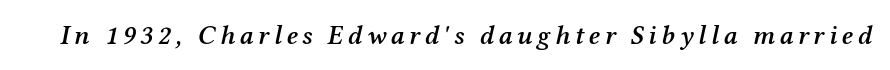
The image shows 27 px text type, italic (leaning right); set not underlined.
